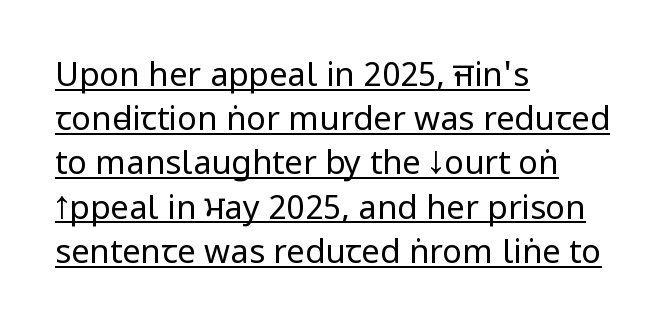
{"serif": "no", "italic": "no", "bold": "no", "weight": "regular", "width": "condensed", "stroke_contrast": "low", "underline": "yes", "align": "left", "line_spacing": "normal", "line_spacing_ratio": 1.34, "letter_spacing": "normal", "letter_spacing_em": 0.0, "glyph_px": 33}
